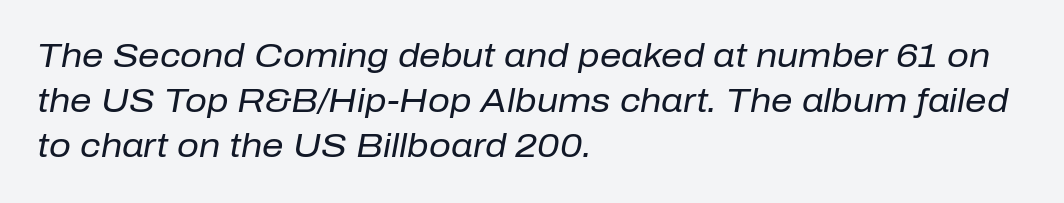
The image shows 34 px regular-weight type, italic (leaning right); set left-aligned, normal line spacing (1.33x), normal letter spacing, not underlined; low stroke contrast and a medium x-height.
